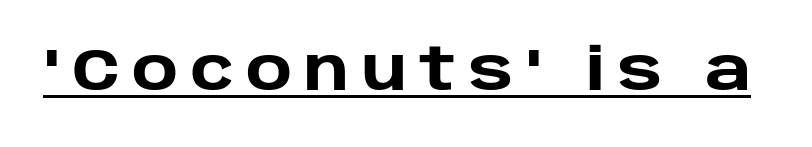
{"serif": "no", "italic": "no", "bold": "yes", "weight": "heavy", "width": "normal", "stroke_contrast": "low", "x_height": "large", "monospaced": "no", "underline": "yes", "letter_spacing": "wide", "letter_spacing_em": 0.21, "glyph_px": 58}
